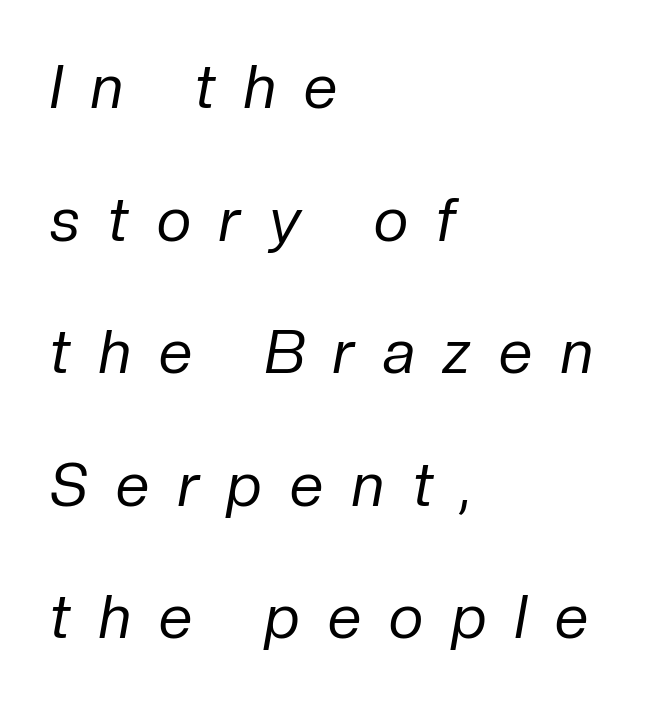
Q: Is the text bold? A: No.
Q: Is the text italic (slanted)? A: Yes, it leans right by about 10 degrees.
Q: Is the text underlined? A: No.
Q: How is the paragraph aligned? A: Left-aligned.
Q: Is the spacing between letters normal or unusually wide? A: Unusually wide.
Q: Is the spacing between lines tight, normal or loose? A: Loose.
Q: Width (condensed, normal, or wide)? A: Normal.
Q: Stroke contrast? A: Low.
Q: x-height? A: Medium.
Q: Monospaced? A: No.
